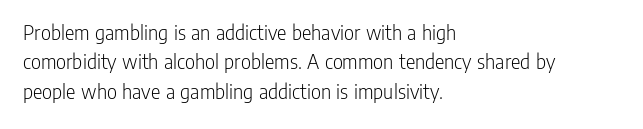
The image shows 22 px text type, upright; set left-aligned, normal line spacing (1.33x), normal letter spacing, not underlined.
